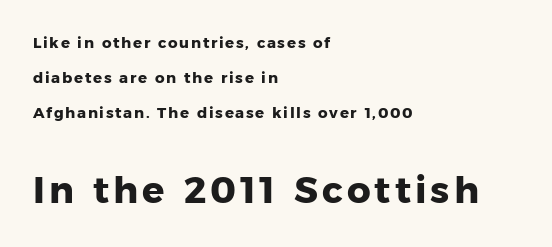
The image shows 37 px heavy sans-serif type, upright; set left-aligned, loose line spacing (2.33x), not underlined; the second (bottom) block is 2.47x larger; low stroke contrast and a medium x-height.
